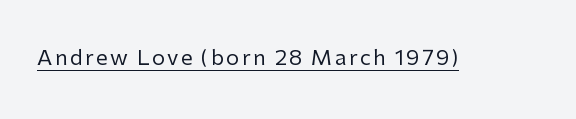
No extra ink here — the face is not bold. The rendered words wear a rule along their underside. Quick note: not italic, upright.
